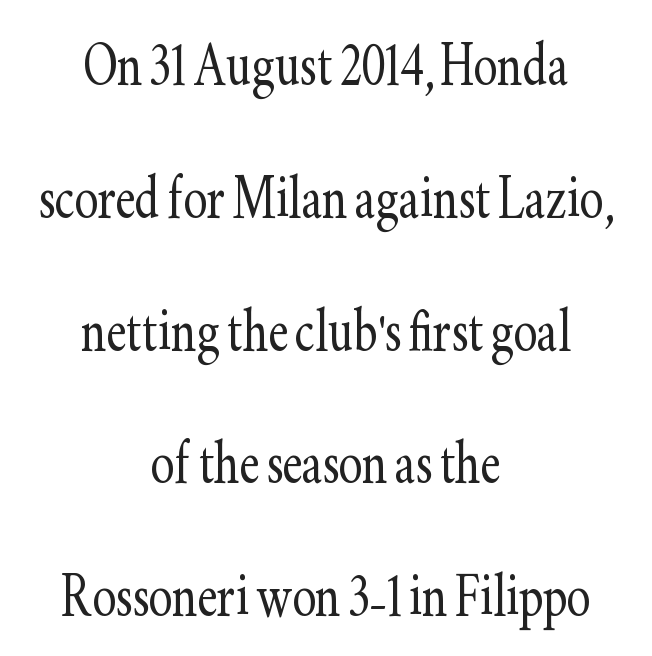
The image shows 71 px light, condensed serif type, upright; set centered, line spacing 1.87x, normal letter spacing, not underlined; low stroke contrast and a small x-height.
